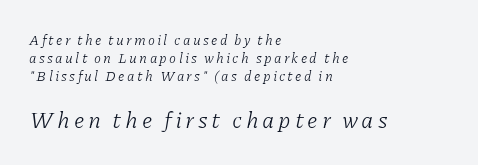
The image shows 23 px text type, italic (leaning right); set left-aligned, normal line spacing (1.3x), not underlined; the second (bottom) block is 1.64x larger.
